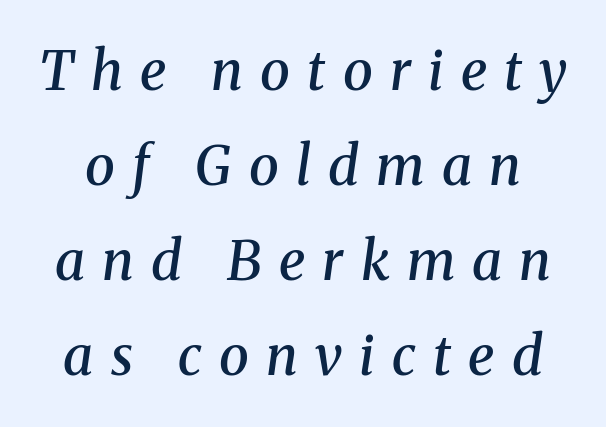
{"serif": "yes", "italic": "yes", "lean": "right", "slant_degrees": 8, "bold": "semi", "weight": "semibold", "width": "normal", "stroke_contrast": "medium", "x_height": "medium", "monospaced": "no", "underline": "no", "line_spacing_ratio": 1.76, "letter_spacing": "wide", "letter_spacing_em": 0.32, "glyph_px": 54}
